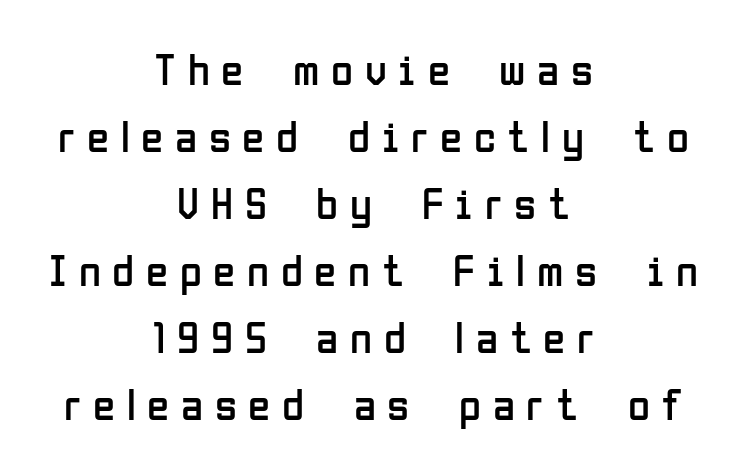
The image shows 45 px regular-weight, condensed sans-serif type, upright; set centered, normal line spacing (1.49x), unusually wide letter spacing (+0.26 em), not underlined; low stroke contrast and a medium x-height.
